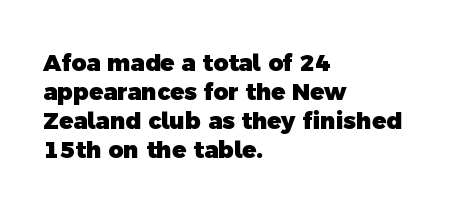
Q: Is the text bold? A: Yes.
Q: Is the text underlined? A: No.
Q: How is the paragraph aligned? A: Left-aligned.
Q: Is the spacing between letters normal or unusually wide? A: Normal.
Q: Is the spacing between lines tight, normal or loose? A: Normal.
